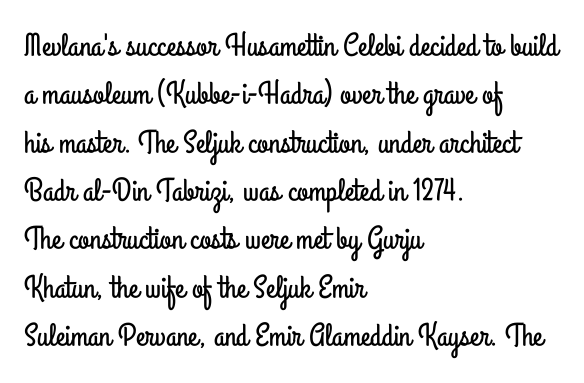
Q: Is the text italic (slanted)? A: No, it is upright.
Q: Is the typeface a serif or a sans-serif typeface? A: Sans-serif.
Q: Is the text underlined? A: No.
Q: How is the paragraph aligned? A: Left-aligned.
Q: Is the spacing between letters normal or unusually wide? A: Normal.
Q: Is the spacing between lines tight, normal or loose? A: Normal.
Q: Width (condensed, normal, or wide)? A: Condensed.
Q: Stroke contrast? A: Low.
Q: x-height? A: Small.
Q: Monospaced? A: No.
